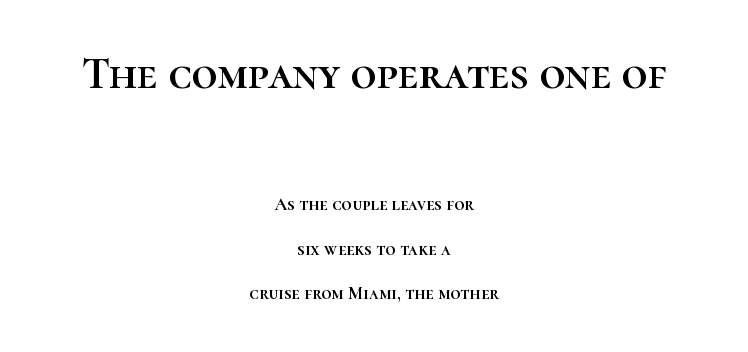
The image shows 45 px text type, upright; set centered, loose line spacing (2.47x), normal letter spacing, not underlined; the first (top) block is 2.5x larger; high stroke contrast and a medium x-height.
